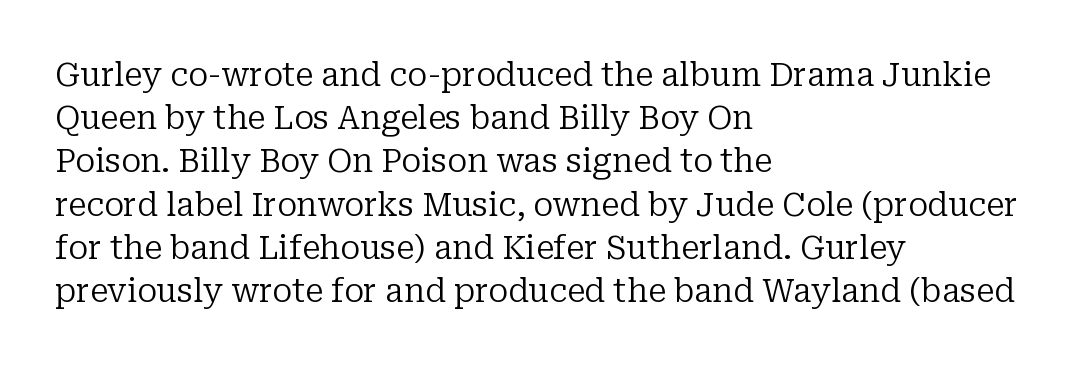
The image shows 33 px regular-weight serif type, upright; set left-aligned, normal line spacing (1.31x), normal letter spacing, not underlined; low stroke contrast and a medium x-height.
